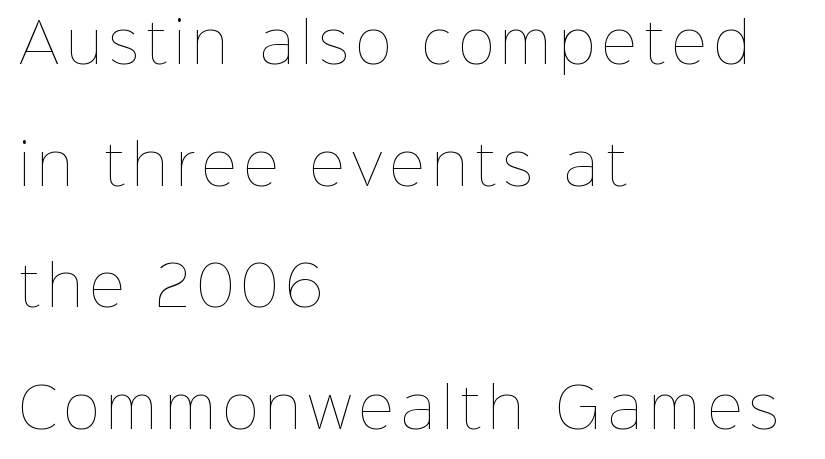
Q: Is the text bold? A: No.
Q: Is the text italic (slanted)? A: No, it is upright.
Q: Is the text underlined? A: No.
Q: How is the paragraph aligned? A: Left-aligned.
Q: Is the spacing between lines tight, normal or loose? A: Loose.
Q: Width (condensed, normal, or wide)? A: Normal.
Q: Stroke contrast? A: Low.
Q: x-height? A: Medium.
Q: Monospaced? A: No.
